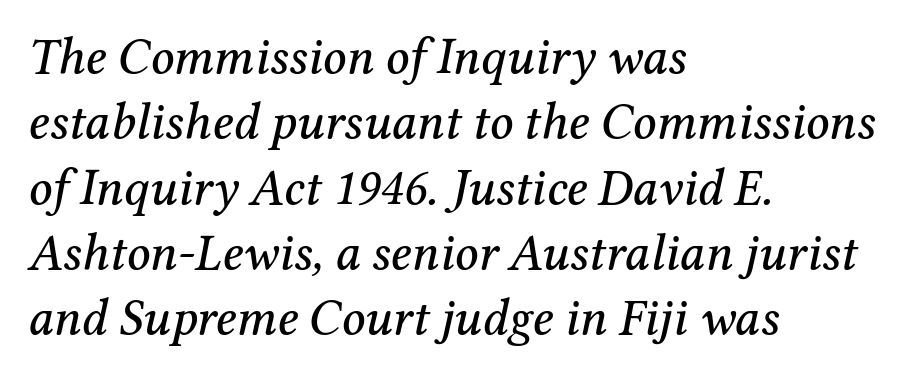
The image shows 51 px serif type, italic (leaning right); set left-aligned, normal line spacing (1.28x), normal letter spacing, not underlined; medium stroke contrast and a medium x-height.
